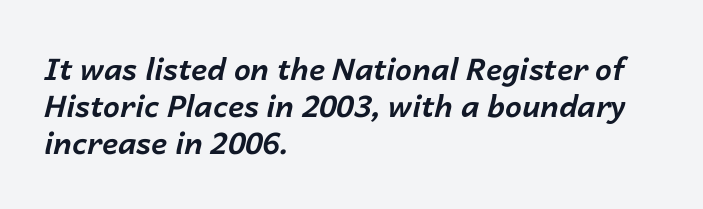
Every letter is thick-stroked: bold, no question. A student would call this left alignment; a typographer would say flush left, rag right. The face used here is proportionally spaced, like ordinary book or web type. Unmarked baselines from the first word to the last. The face used here has a pronounced slope to its letters. The letterforms sit shoulder to shoulder at normal distance.
